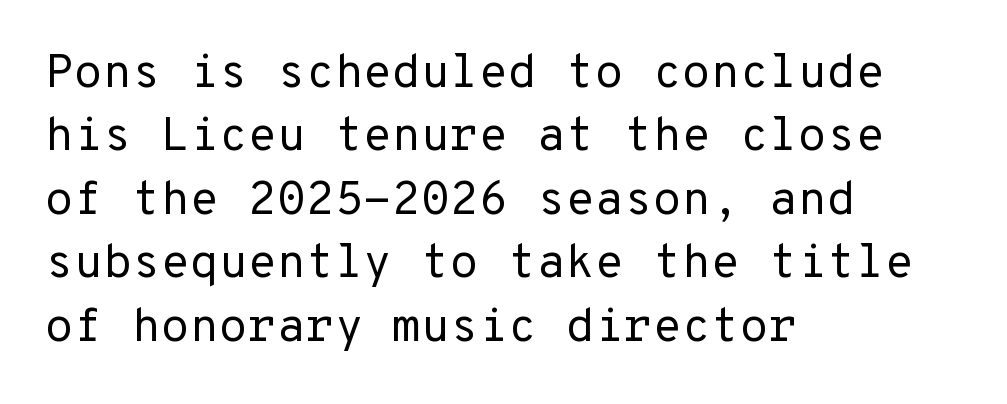
{"serif": "no", "italic": "no", "bold": "no", "weight": "regular", "width": "normal", "stroke_contrast": "low", "x_height": "medium", "monospaced": "yes", "underline": "no", "align": "left", "line_spacing": "normal", "line_spacing_ratio": 1.35, "letter_spacing": "normal", "letter_spacing_em": 0.0, "glyph_px": 47}
